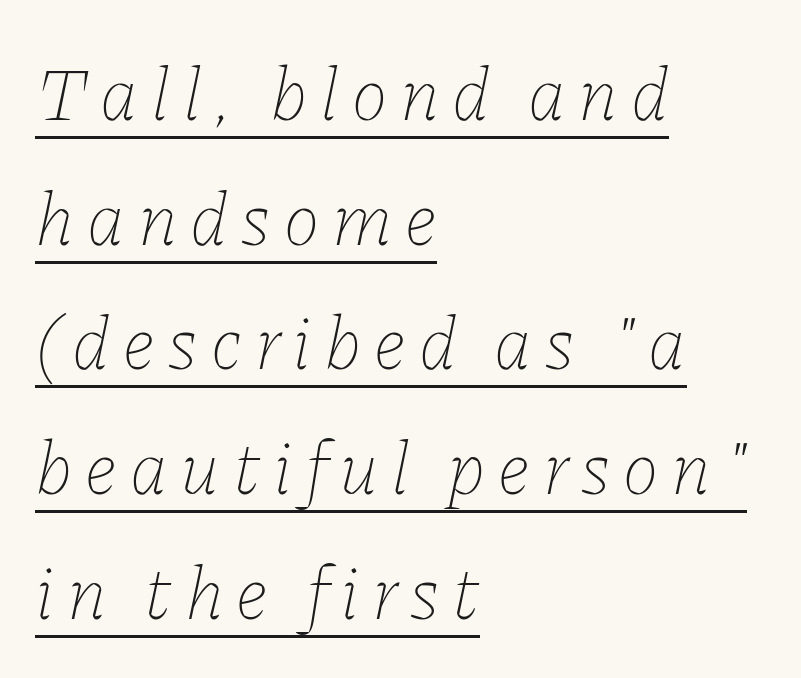
{"italic": "yes", "lean": "right", "slant_degrees": 11, "bold": "no", "weight": "thin", "width": "normal", "stroke_contrast": "low", "x_height": "medium", "monospaced": "no", "underline": "yes", "align": "left", "line_spacing": "normal", "line_spacing_ratio": 1.64, "glyph_px": 76}
